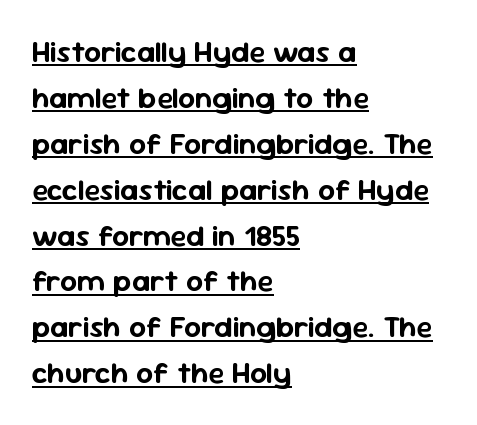
Q: Is the text italic (slanted)? A: No, it is upright.
Q: Is the typeface a serif or a sans-serif typeface? A: Sans-serif.
Q: Is the text underlined? A: Yes.
Q: How is the paragraph aligned? A: Left-aligned.
Q: Is the spacing between letters normal or unusually wide? A: Normal.
Q: Is the spacing between lines tight, normal or loose? A: Normal.
Q: Width (condensed, normal, or wide)? A: Normal.
Q: Stroke contrast? A: Low.
Q: x-height? A: Medium.
Q: Monospaced? A: No.
